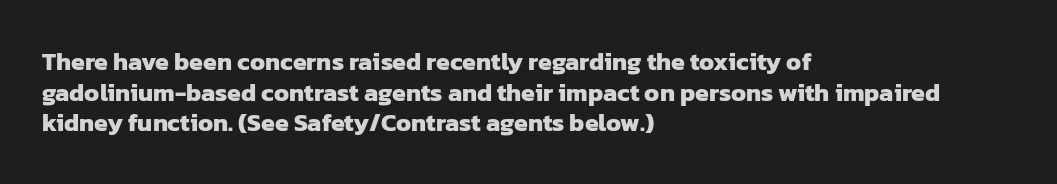
The image shows 25 px bold type; set left-aligned, line spacing 1.23x, normal letter spacing, not underlined.
